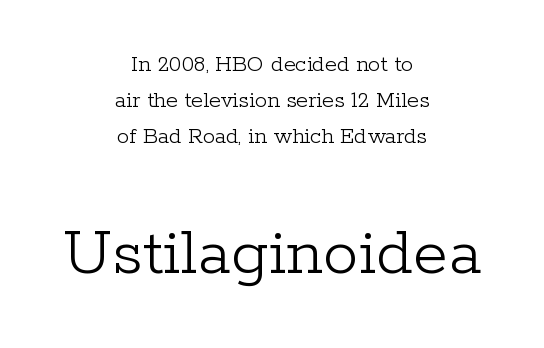
{"serif": "yes", "italic": "no", "bold": "no", "weight": "light", "width": "normal", "stroke_contrast": "low", "x_height": "medium", "monospaced": "no", "underline": "no", "align": "center", "line_spacing": "normal", "line_spacing_ratio": 1.49, "letter_spacing": "normal", "letter_spacing_em": 0.0, "larger_block": "second", "size_ratio": 2.96, "glyph_px": 71}
